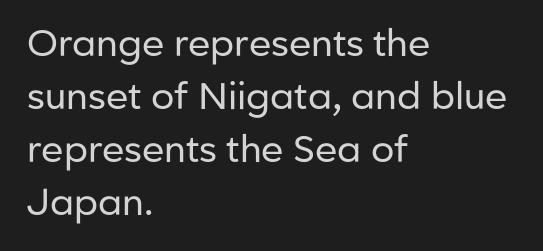
Regular leading. Stroke thickness stays within the range of a standard reading face or lighter. The passage is arranged the way most books set body copy — flush left. The rendering uses natural spacing where letterforms have individual widths. The face used here is a sans, in the tradition of grotesques and geometrics.
